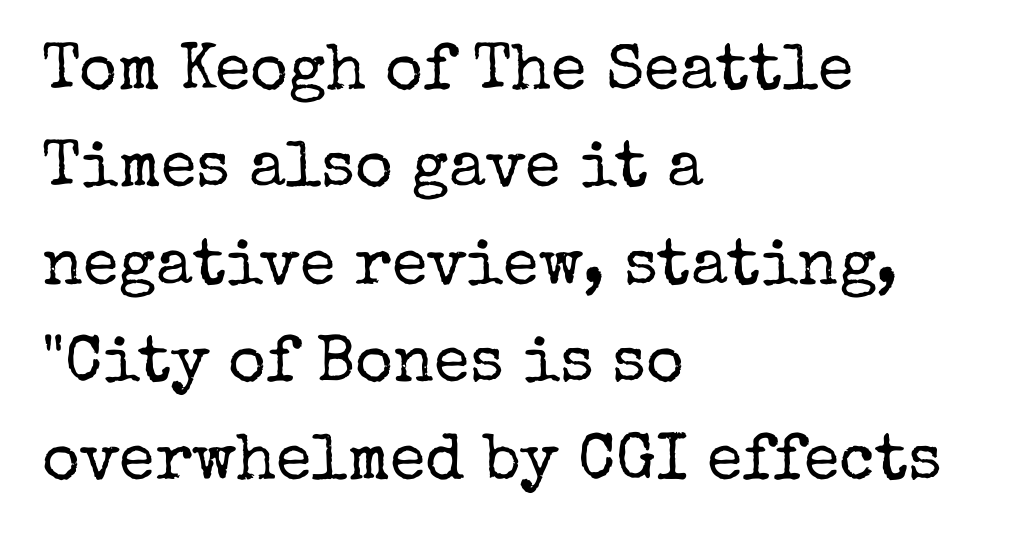
Underlining? Definitely not there. Regarding serifs, this sample has them. Heaviness? Minimal to ordinary, like unemphasized prose. Italic: no, the glyphs are upright roman.
